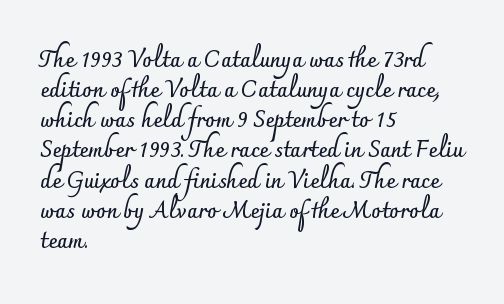
{"bold": "yes", "underline": "no", "align": "left", "line_spacing": "normal", "line_spacing_ratio": 1.37, "letter_spacing": "normal", "letter_spacing_em": 0.0, "glyph_px": 22}
